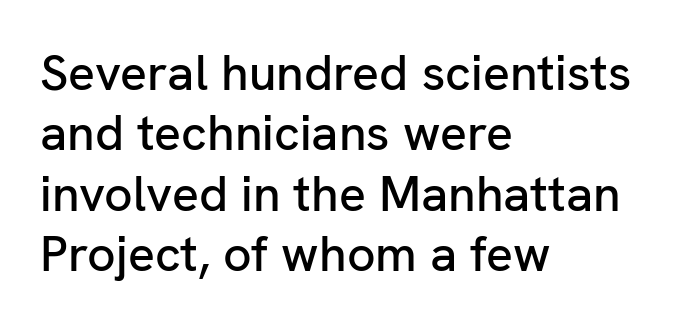
Q: Is the text italic (slanted)? A: No, it is upright.
Q: Is the typeface a serif or a sans-serif typeface? A: Sans-serif.
Q: Is the text underlined? A: No.
Q: How is the paragraph aligned? A: Left-aligned.
Q: Is the spacing between letters normal or unusually wide? A: Normal.
Q: Width (condensed, normal, or wide)? A: Normal.
Q: Stroke contrast? A: Low.
Q: x-height? A: Medium.
Q: Monospaced? A: No.
